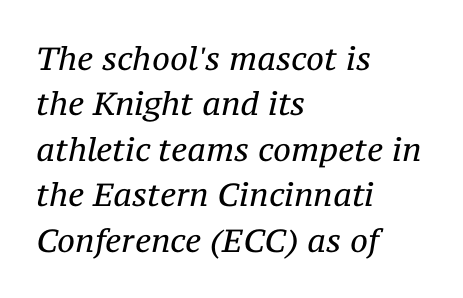
{"serif": "yes", "italic": "yes", "lean": "right", "slant_degrees": 12, "bold": "no", "weight": "regular", "width": "normal", "stroke_contrast": "medium", "x_height": "medium", "monospaced": "no", "underline": "no", "align": "left", "line_spacing": "normal", "line_spacing_ratio": 1.42, "letter_spacing": "normal", "letter_spacing_em": 0.0, "glyph_px": 32}
